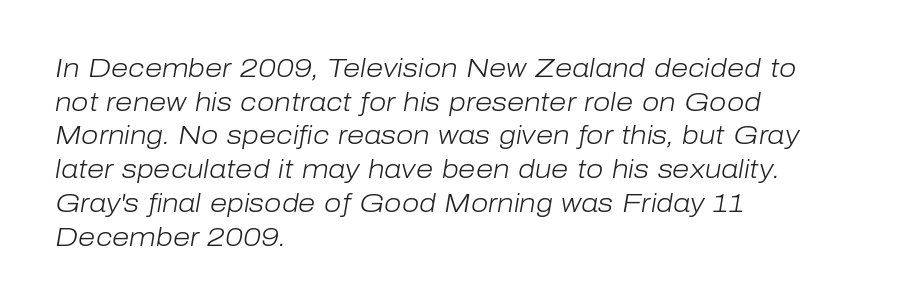
The typography opts for an oblique posture over an upright one. Descenders hang freely into open space. Notice how descenders clear the ascenders below comfortably — that's standard leading. Caption: face not bold, strokes unweighted. Students, note that the glyphs here touch the page at normal intervals.
